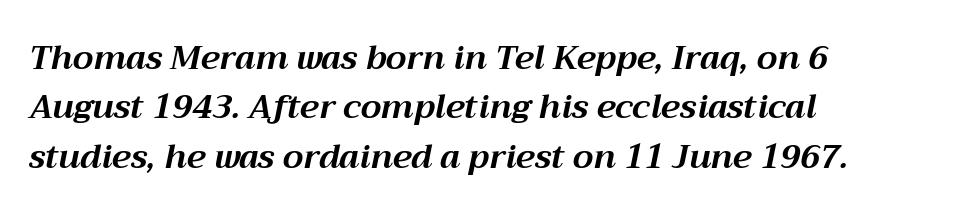
The zone under the glyphs is completely vacant. Character widths vary here, with narrow letters taking less room than wide ones. Each line starts at the same left margin while the right side varies. Weight: bold.
